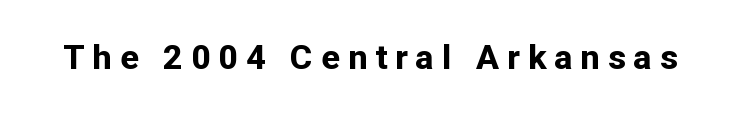
Plenty of ink on the page — the face is bold. Here the designer chose a conventional face with non-uniform glyph widths. A sans-serif font was chosen for this passage. The letters stand upright; this is a roman face. Has an underline been added? It has not.
